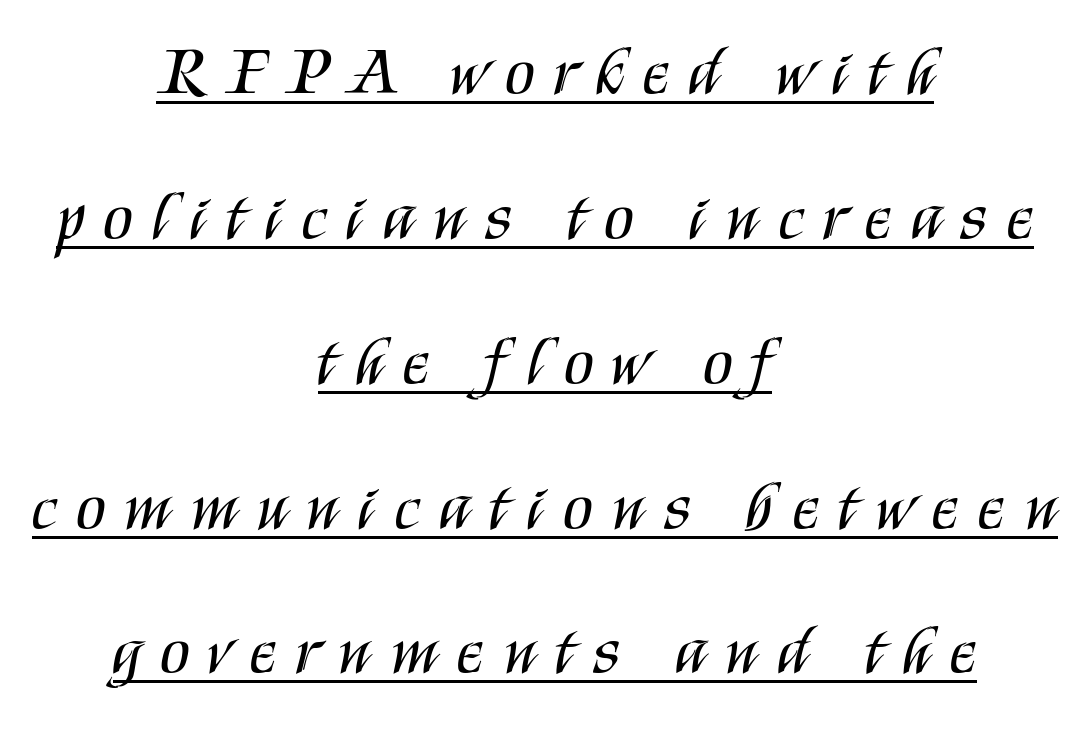
The image shows 68 px regular-weight, condensed sans-serif type; set centered, loose line spacing (2.13x), unusually wide letter spacing (+0.29 em), underlined; medium stroke contrast and a large x-height.
